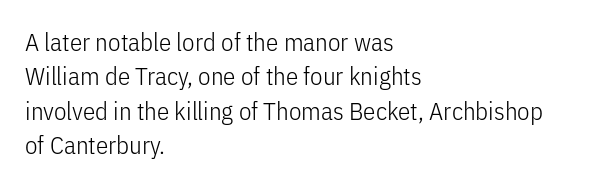
Spacing between characters is what you'd get straight out of the box. The passage shown is not underscored anywhere. The lines in this sample share a left origin and differ only in where they stop. The lines sit at an ordinary, default distance from one another. Is the type heavy? It reads as light-to-regular instead.
